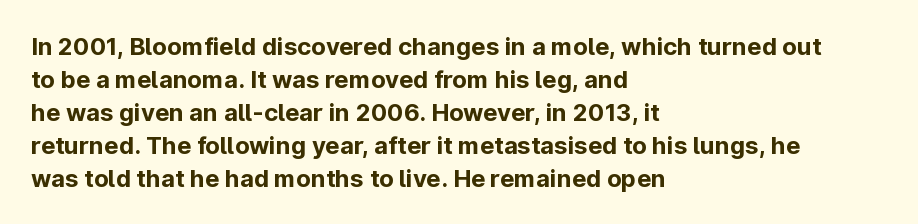
Q: Is the text bold? A: Yes.
Q: Is the text italic (slanted)? A: No, it is upright.
Q: Is the text underlined? A: No.
Q: How is the paragraph aligned? A: Left-aligned.
Q: Is the spacing between letters normal or unusually wide? A: Normal.
Q: Is the spacing between lines tight, normal or loose? A: Normal.
